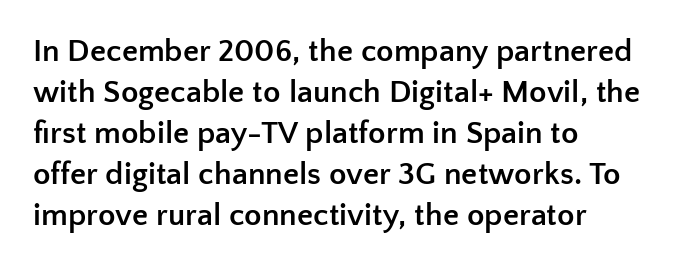
A normal amount of white space separates one row of letters from the next. A typesetter would mark this as roman, not italic. Looks like regular typesetting: each glyph gets only the width it needs. Which margin do the lines hug? The left one — the right edge is uneven.
